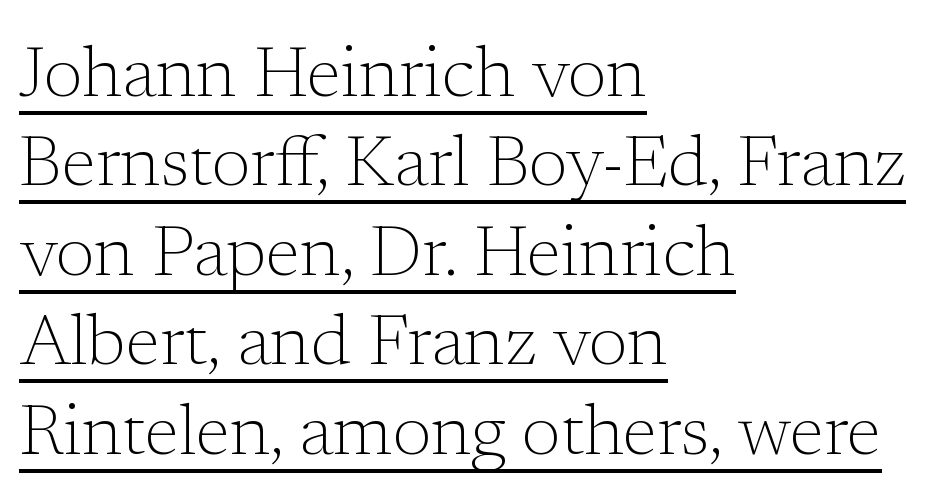
The strokes are not fattened; the text isn't bold. Notice how the passage keeps a crisp vertical edge on the left only. The type sits square on the baseline with zero lean. Is the letter spacing exaggerated? No — it looks like the ordinary default. Vertically, the passage feels balanced, rows spaced as you'd expect. Quick note: underline on.
